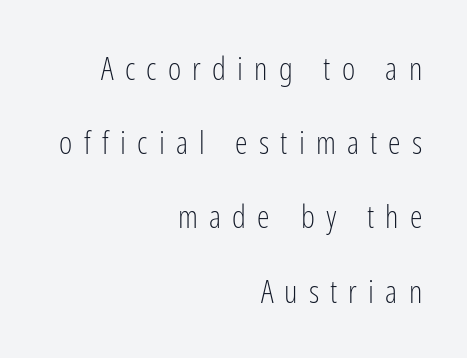
{"serif": "no", "italic": "no", "bold": "no", "weight": "light", "width": "condensed", "stroke_contrast": "low", "x_height": "medium", "monospaced": "no", "underline": "no", "align": "right", "line_spacing": "loose", "line_spacing_ratio": 2.32, "letter_spacing": "wide", "letter_spacing_em": 0.35, "glyph_px": 32}
